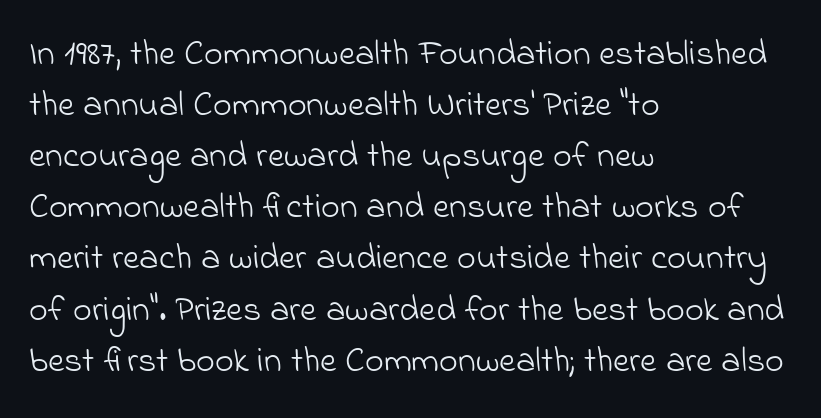
Q: Is the text bold? A: No.
Q: Is the typeface a serif or a sans-serif typeface? A: Sans-serif.
Q: Is the text underlined? A: No.
Q: How is the paragraph aligned? A: Left-aligned.
Q: Is the spacing between letters normal or unusually wide? A: Normal.
Q: Is the spacing between lines tight, normal or loose? A: Normal.
Q: Width (condensed, normal, or wide)? A: Normal.
Q: Stroke contrast? A: Low.
Q: x-height? A: Small.
Q: Monospaced? A: No.
